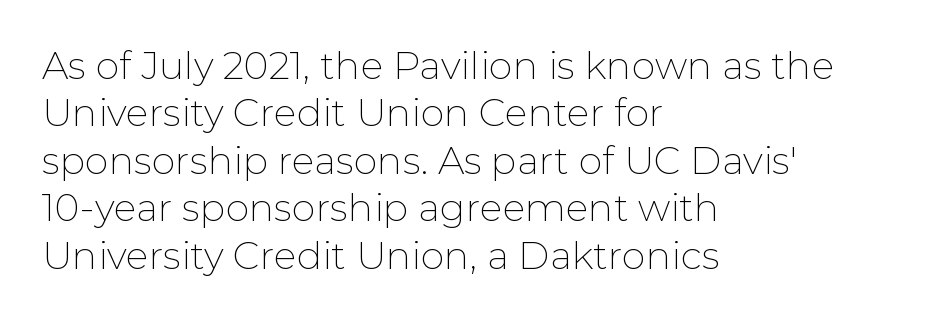
Students, note that the glyphs here touch the page at normal intervals. These lines are composed in type without serifs. Here the designer chose a conventional face with non-uniform glyph widths. Underline: absent. A normal amount of white space separates one row of letters from the next. Each line starts at the same left margin while the right side varies.
